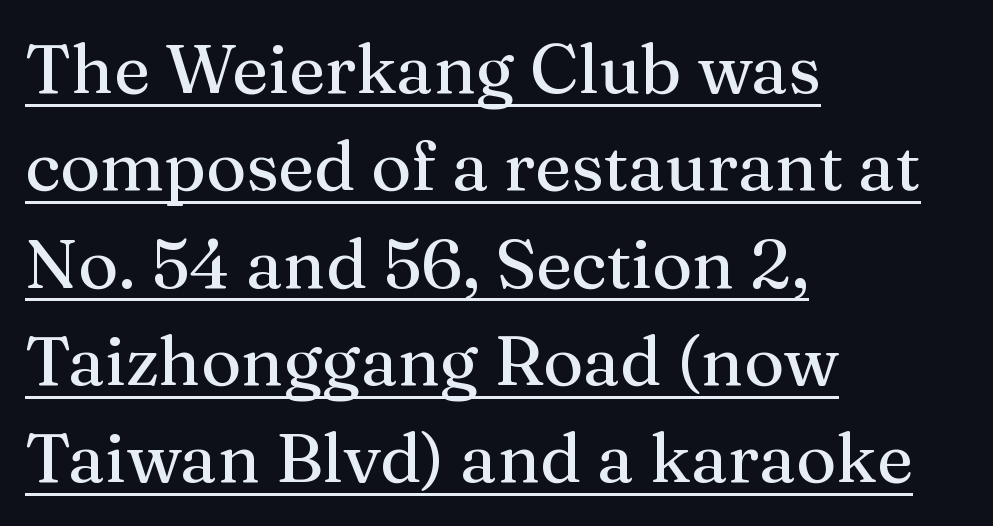
Quick note: not italic, upright. You could not count columns in this text — the font is proportionally spaced. Does the leading feel generous? No, just average. If you drew a ruler down the left edge, every line would touch it. The designer went with a serif here, giving each stem small feet.
